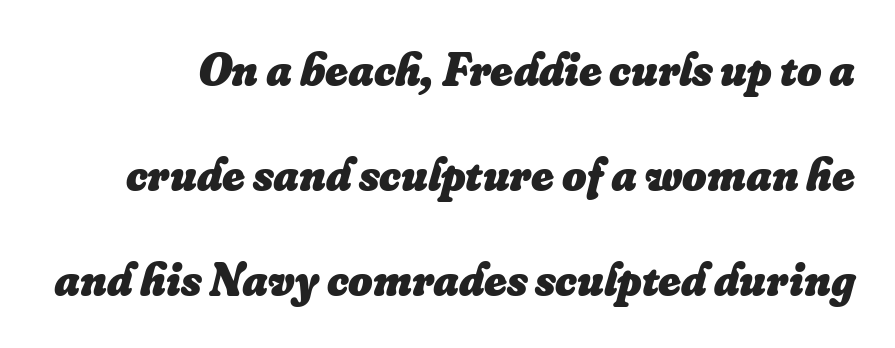
{"italic": "yes", "lean": "right", "slant_degrees": 16, "bold": "yes", "weight": "heavy", "width": "normal", "stroke_contrast": "low", "x_height": "small", "monospaced": "no", "underline": "no", "line_spacing": "loose", "line_spacing_ratio": 2.23, "letter_spacing": "normal", "letter_spacing_em": 0.0, "glyph_px": 47}
